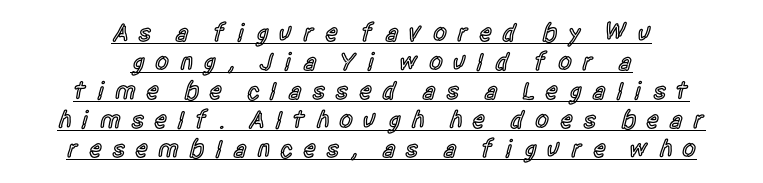
{"bold": "semi", "underline": "yes", "align": "center", "line_spacing_ratio": 1.16, "letter_spacing": "wide", "letter_spacing_em": 0.4, "glyph_px": 25}
